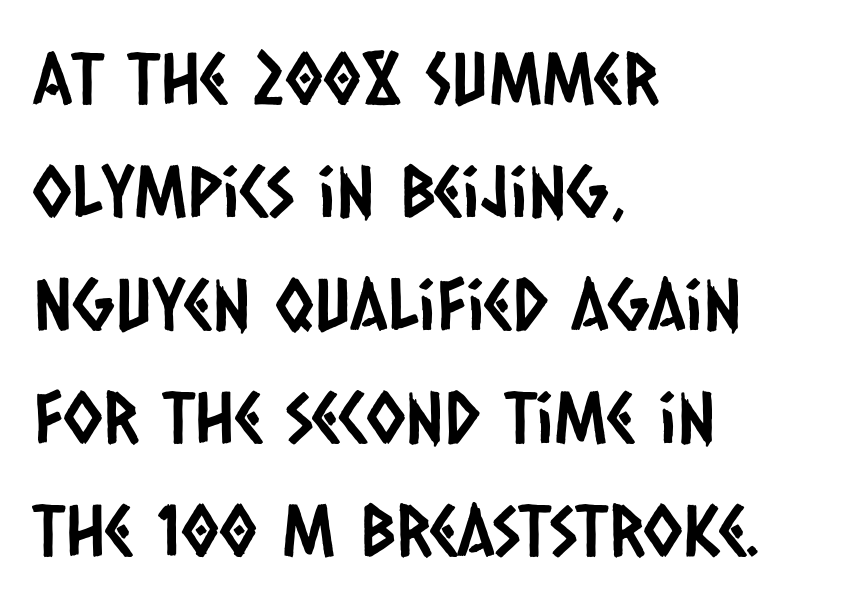
Tracking value appears to be zero — textbook default spacing. Words float on clear page, feet unadorned. Vertical spacing — default. The setting favours the left margin, as ordinary paragraphs usually do. The rendering uses natural spacing where letterforms have individual widths. Serifs: no, the terminals of the letterforms are clean.
